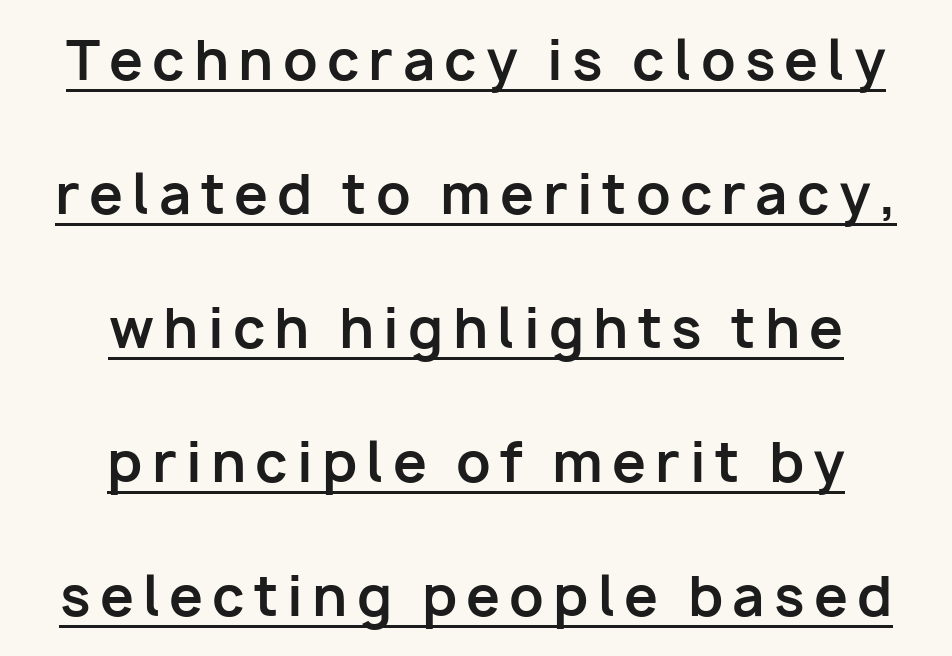
{"serif": "no", "italic": "no", "bold": "yes", "weight": "bold", "width": "normal", "stroke_contrast": "low", "x_height": "medium", "monospaced": "no", "underline": "yes", "align": "center", "line_spacing": "loose", "line_spacing_ratio": 2.48, "glyph_px": 54}
